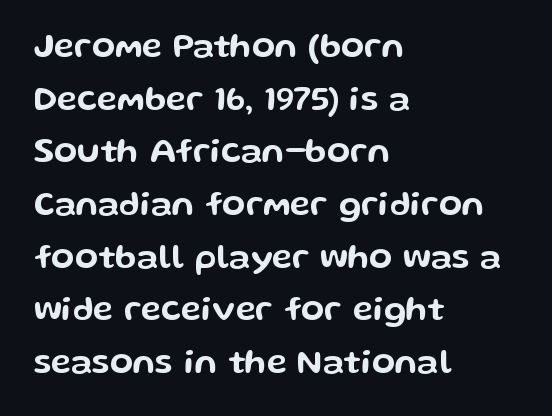
{"serif": "no", "italic": "no", "width": "wide", "stroke_contrast": "low", "x_height": "medium", "monospaced": "no", "underline": "no", "align": "left", "line_spacing": "normal", "line_spacing_ratio": 1.55, "letter_spacing": "normal", "letter_spacing_em": 0.0, "glyph_px": 34}
